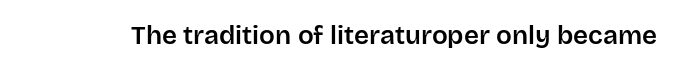
{"italic": "no", "underline": "no", "letter_spacing": "normal", "letter_spacing_em": 0.0, "glyph_px": 26}
